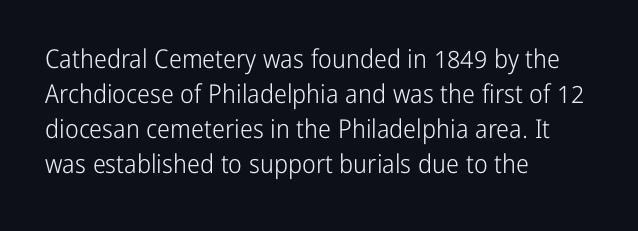
Q: Is the text bold? A: No.
Q: Is the text italic (slanted)? A: No, it is upright.
Q: Is the text underlined? A: No.
Q: How is the paragraph aligned? A: Left-aligned.
Q: Is the spacing between letters normal or unusually wide? A: Normal.
Q: Is the spacing between lines tight, normal or loose? A: Normal.
